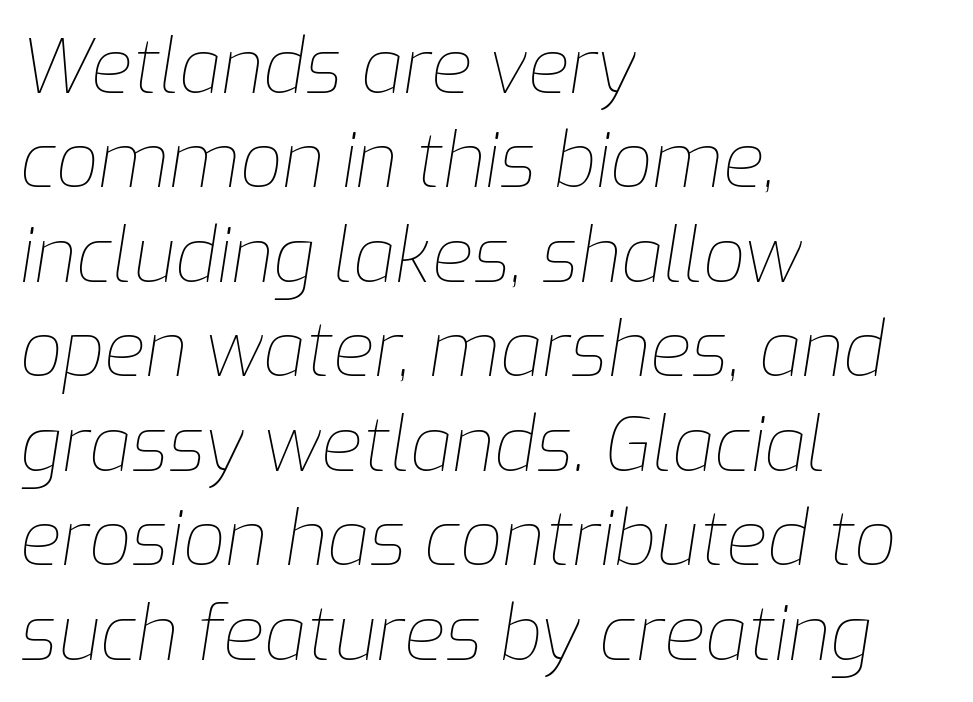
Q: Is the text bold? A: No.
Q: Is the text italic (slanted)? A: Yes, it leans right by about 9 degrees.
Q: Is the text underlined? A: No.
Q: How is the paragraph aligned? A: Left-aligned.
Q: Is the spacing between letters normal or unusually wide? A: Normal.
Q: Is the spacing between lines tight, normal or loose? A: Normal.
Q: Width (condensed, normal, or wide)? A: Normal.
Q: Stroke contrast? A: Low.
Q: x-height? A: Medium.
Q: Monospaced? A: No.
